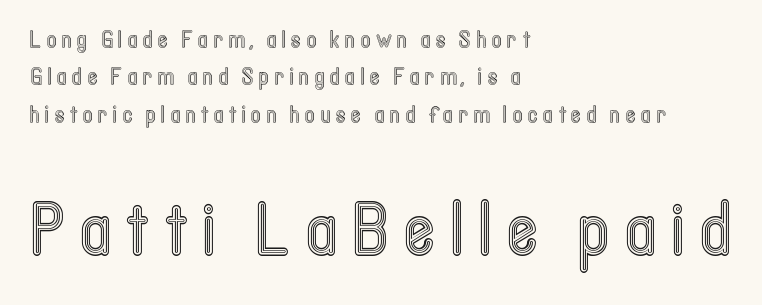
{"italic": "no", "width": "condensed", "x_height": "medium", "monospaced": "no", "underline": "no", "align": "left", "line_spacing": "normal", "line_spacing_ratio": 1.56, "letter_spacing": "wide", "letter_spacing_em": 0.22, "larger_block": "second", "size_ratio": 3.04, "glyph_px": 73}
